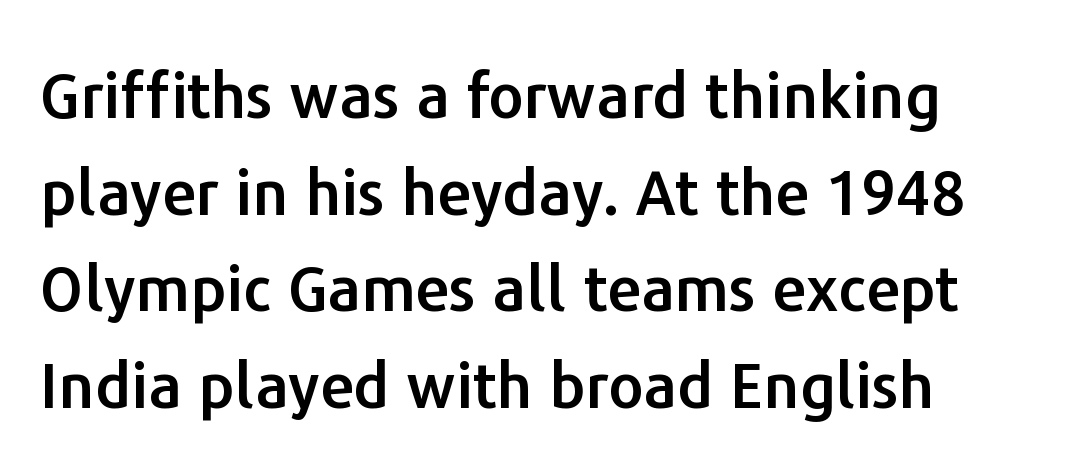
The text was rendered using a sans face with plain stroke endings. Default kerning and tracking; the words read as compact shapes. Spacing verdict: proportional, widths tailored to each character. How would I describe the line gaps? Plain and ordinary. Plain, unruled lines of type.
